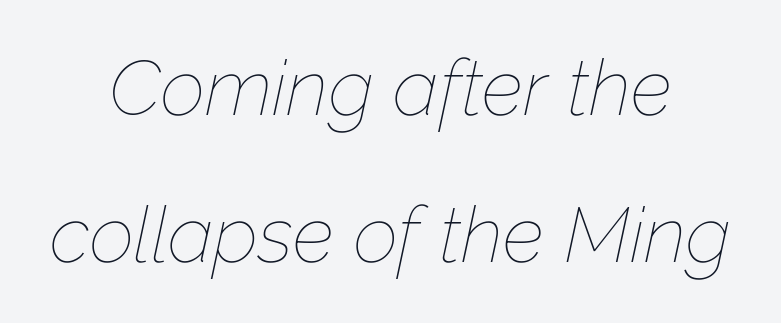
{"italic": "yes", "lean": "right", "slant_degrees": 12, "bold": "no", "weight": "thin", "width": "normal", "stroke_contrast": "low", "x_height": "medium", "monospaced": "no", "underline": "no", "align": "center", "line_spacing_ratio": 1.89, "letter_spacing": "normal", "letter_spacing_em": 0.0, "glyph_px": 78}
